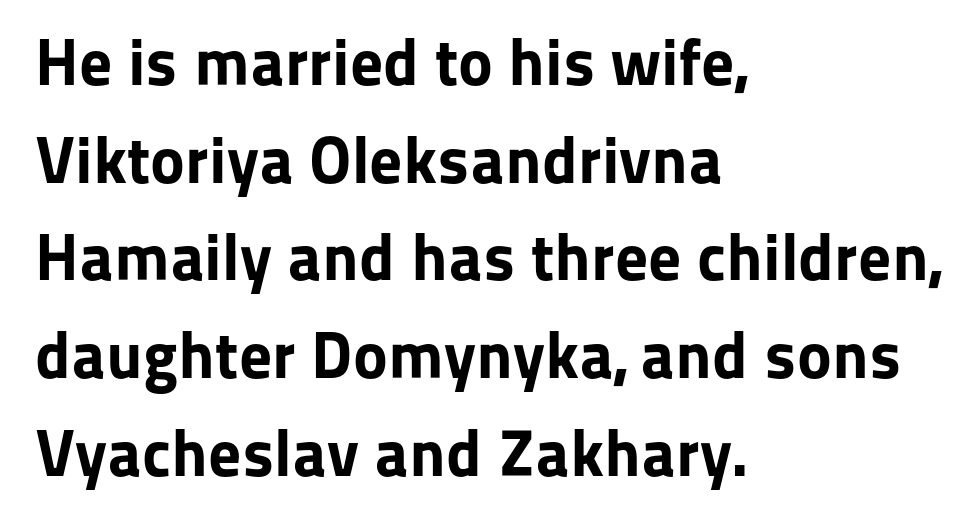
The image shows 66 px bold sans-serif type, upright; set left-aligned, normal line spacing (1.48x), normal letter spacing, not underlined; low stroke contrast and a medium x-height.
